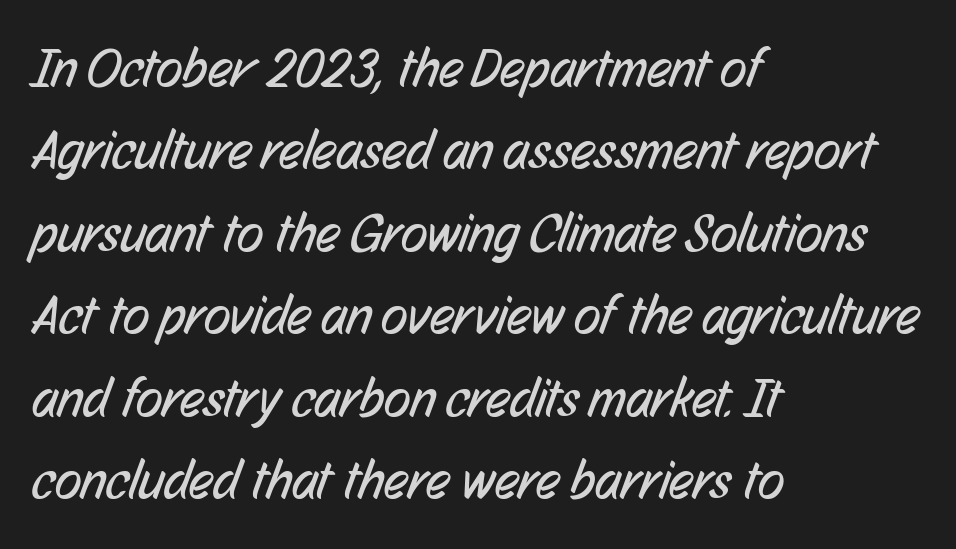
Q: Is the text bold? A: No.
Q: Is the typeface a serif or a sans-serif typeface? A: Sans-serif.
Q: Is the text underlined? A: No.
Q: How is the paragraph aligned? A: Left-aligned.
Q: Is the spacing between letters normal or unusually wide? A: Normal.
Q: Is the spacing between lines tight, normal or loose? A: Normal.
Q: Width (condensed, normal, or wide)? A: Condensed.
Q: Stroke contrast? A: Low.
Q: x-height? A: Medium.
Q: Monospaced? A: No.
